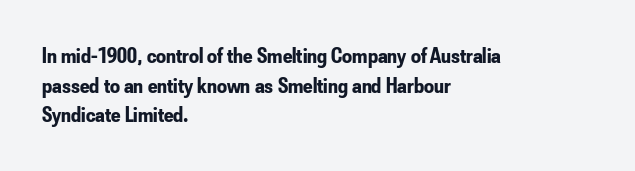
{"italic": "no", "bold": "yes", "underline": "no", "align": "left", "line_spacing": "normal", "line_spacing_ratio": 1.35, "letter_spacing": "normal", "letter_spacing_em": 0.0, "glyph_px": 22}
